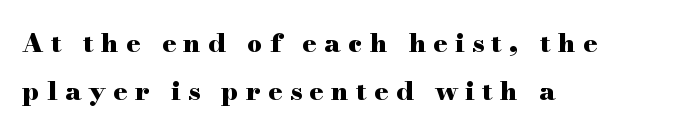
Q: Is the text bold? A: Yes.
Q: Is the text italic (slanted)? A: No, it is upright.
Q: Is the text underlined? A: No.
Q: How is the paragraph aligned? A: Left-aligned.
Q: Is the spacing between letters normal or unusually wide? A: Unusually wide.
